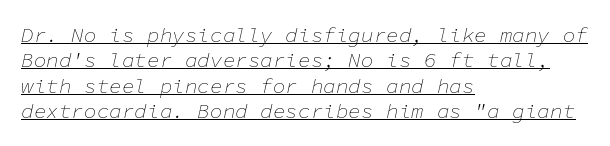
{"italic": "yes", "lean": "right", "slant_degrees": 11, "bold": "no", "underline": "yes", "align": "left", "line_spacing_ratio": 1.21, "letter_spacing": "normal", "letter_spacing_em": 0.0, "glyph_px": 21}
